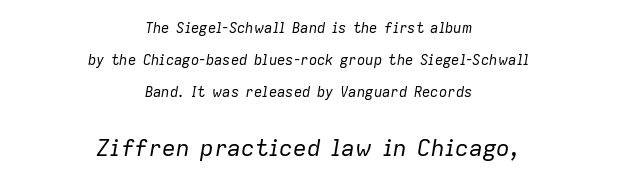
{"italic": "yes", "lean": "right", "slant_degrees": 9, "bold": "no", "underline": "no", "align": "center", "line_spacing": "loose", "line_spacing_ratio": 2.28, "letter_spacing": "normal", "letter_spacing_em": 0.0, "larger_block": "second", "size_ratio": 1.64, "glyph_px": 23}
